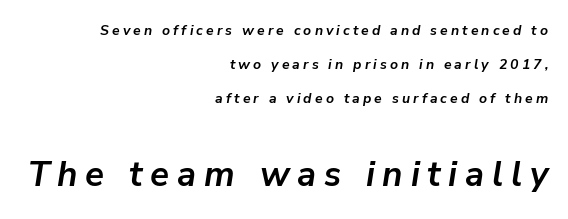
Which margin do the lines hug? The right one — the left edge is uneven. Compared with typical body copy, the letter spacing here is much looser. Designer's note — italics engaged. The face used here is proportionally spaced, like ordinary book or web type. In terms of leading, this rendering errs on the spacious side. The specimen omits any rule beneath the text block's lines.
